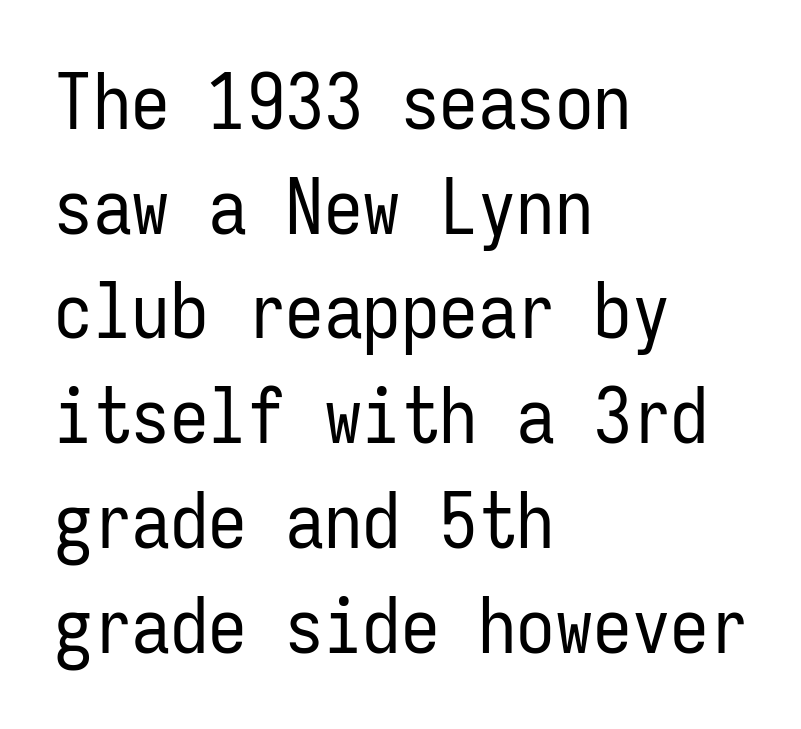
{"serif": "no", "italic": "no", "bold": "no", "weight": "regular", "width": "condensed", "stroke_contrast": "low", "x_height": "medium", "monospaced": "yes", "underline": "no", "align": "left", "line_spacing": "normal", "line_spacing_ratio": 1.36, "letter_spacing": "normal", "letter_spacing_em": 0.0, "glyph_px": 77}
